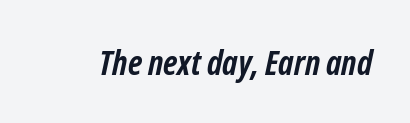
Q: Is the text bold? A: Yes.
Q: Is the text italic (slanted)? A: Yes, it leans right by about 12 degrees.
Q: Is the text underlined? A: No.
Q: Is the spacing between letters normal or unusually wide? A: Normal.
Q: Width (condensed, normal, or wide)? A: Condensed.
Q: Stroke contrast? A: Low.
Q: x-height? A: Medium.
Q: Monospaced? A: No.
